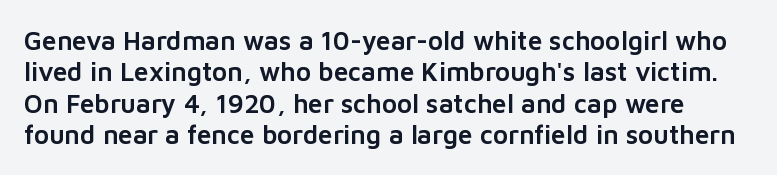
{"italic": "no", "underline": "no", "line_spacing_ratio": 1.21, "letter_spacing": "normal", "letter_spacing_em": 0.0, "glyph_px": 26}
